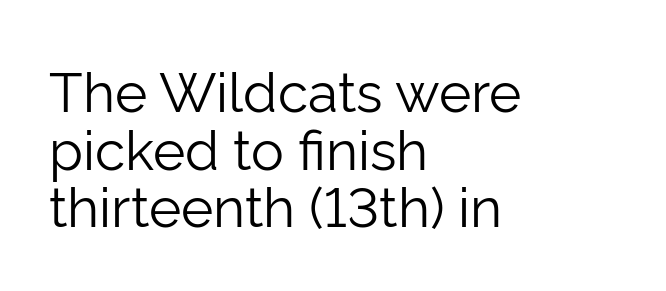
{"serif": "no", "italic": "no", "bold": "no", "weight": "light", "width": "normal", "stroke_contrast": "low", "x_height": "medium", "monospaced": "no", "underline": "no", "align": "left", "line_spacing": "tight", "line_spacing_ratio": 1.05, "letter_spacing": "normal", "letter_spacing_em": 0.0, "glyph_px": 55}
